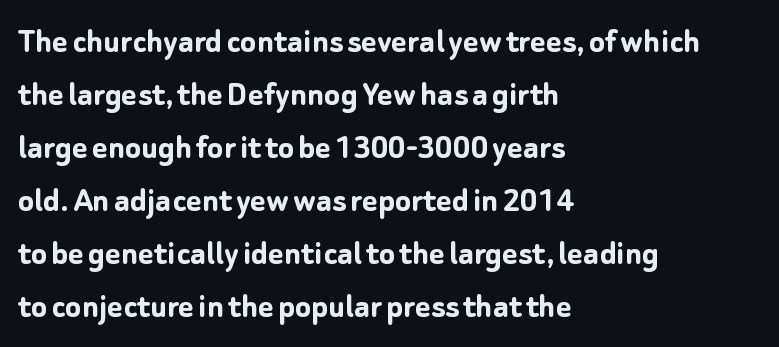
The image shows 37 px semibold sans-serif type, upright; set left-aligned, normal line spacing (1.43x), normal letter spacing, not underlined; low stroke contrast and a medium x-height.
